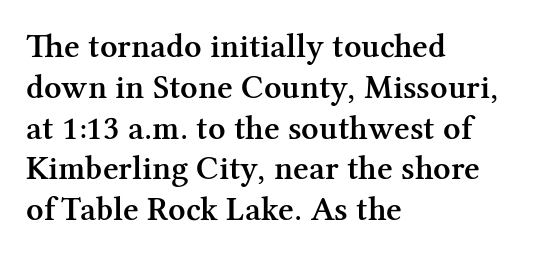
Horizontal alignment here is leftward, the default for most running prose. Inter-character spacing is left at the font's built-in metrics. Each letter keeps its own natural width here, so spacing adapts to shape. The characters look somewhat weighty, a semibold short of true bold. The typography opts for an upright posture over an oblique one. In terms of letterform style, serifs are clearly present.
